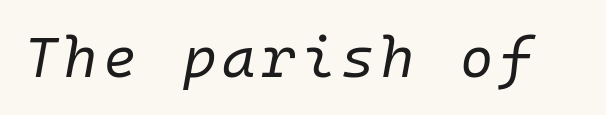
{"italic": "yes", "lean": "right", "slant_degrees": 10, "bold": "no", "weight": "regular", "width": "normal", "stroke_contrast": "low", "x_height": "medium", "monospaced": "yes", "underline": "no", "glyph_px": 57}
